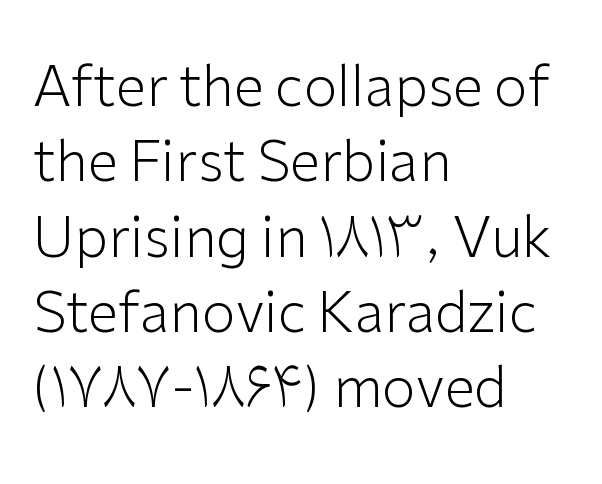
Q: Is the text bold? A: No.
Q: Is the text italic (slanted)? A: No, it is upright.
Q: Is the typeface a serif or a sans-serif typeface? A: Sans-serif.
Q: Is the text underlined? A: No.
Q: How is the paragraph aligned? A: Left-aligned.
Q: Is the spacing between letters normal or unusually wide? A: Normal.
Q: Is the spacing between lines tight, normal or loose? A: Normal.
Q: Width (condensed, normal, or wide)? A: Normal.
Q: Stroke contrast? A: Low.
Q: x-height? A: Medium.
Q: Monospaced? A: No.
